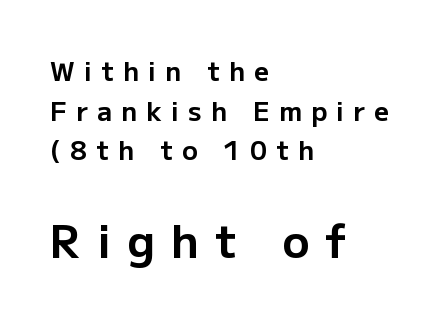
Q: Is the text bold? A: Yes.
Q: Is the text italic (slanted)? A: No, it is upright.
Q: Is the typeface a serif or a sans-serif typeface? A: Sans-serif.
Q: Is the text underlined? A: No.
Q: How is the paragraph aligned? A: Left-aligned.
Q: Is the spacing between letters normal or unusually wide? A: Unusually wide.
Q: Is the spacing between lines tight, normal or loose? A: Normal.
Q: Which block of text is set in a larger size, the first (top) or the second (bottom)? A: The second (bottom) one.
Q: Width (condensed, normal, or wide)? A: Normal.
Q: Stroke contrast? A: Low.
Q: x-height? A: Medium.
Q: Monospaced? A: No.
